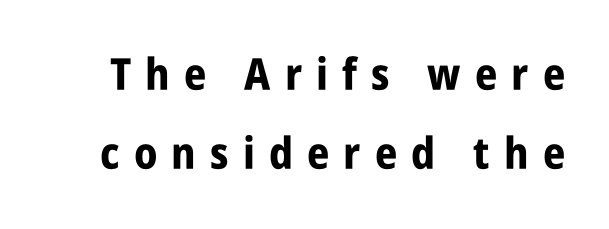
The passage shown is typed in a proportional face where columns would drift. Posture: vertical. A dark, heavy texture on the line: the type is bold. Honestly, there is no underline to notice here at all. The tracking reads as deliberately expanded to a designer's eye.
